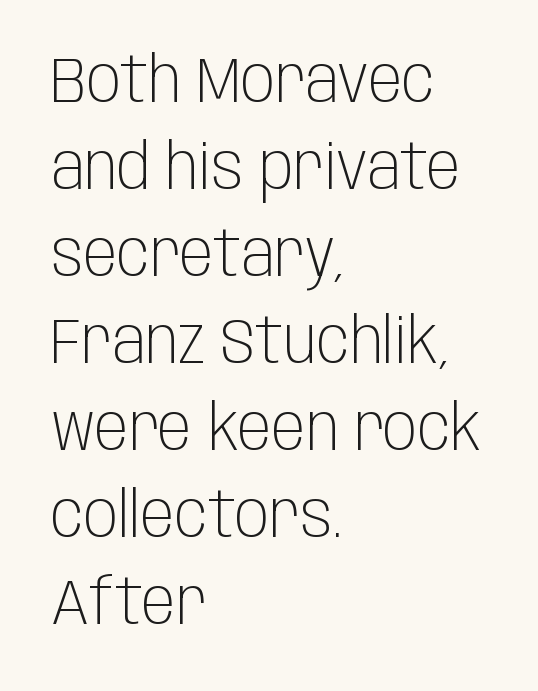
The image shows 63 px light, condensed sans-serif type, upright; set left-aligned, normal line spacing (1.38x), normal letter spacing, not underlined; low stroke contrast and a large x-height.
